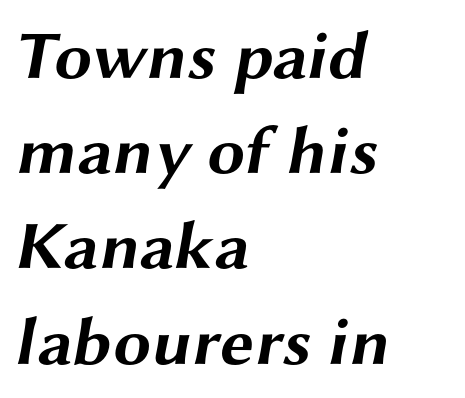
{"serif": "no", "bold": "yes", "weight": "bold", "width": "wide", "stroke_contrast": "medium", "x_height": "medium", "monospaced": "no", "underline": "no", "align": "left", "line_spacing": "normal", "line_spacing_ratio": 1.4, "letter_spacing": "normal", "letter_spacing_em": 0.0, "glyph_px": 68}
